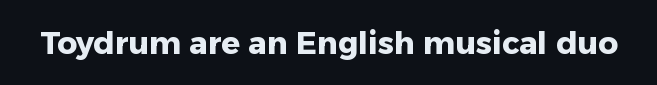
Think of a printed novel: that variable character pitch is what you see here. A roman cut, with each character standing at attention. The designer went with a sans here, leaving each stem footless. Anything drawn beneath the words? Only blank space. Characters follow at the spacing the type designer built in. The passage shown is emphatically bold.
